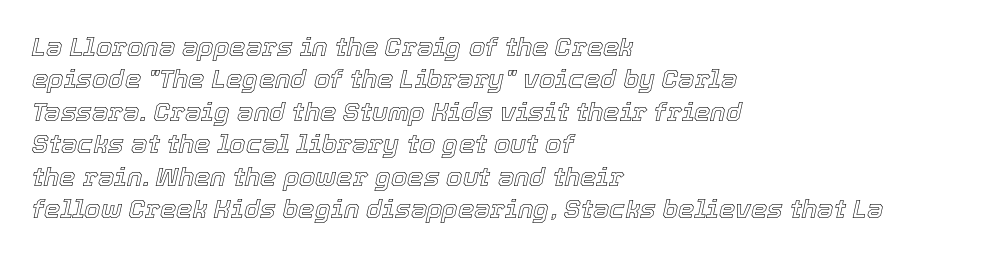
The image shows 26 px text type, italic (leaning right); set left-aligned, normal line spacing (1.25x), normal letter spacing, not underlined.
